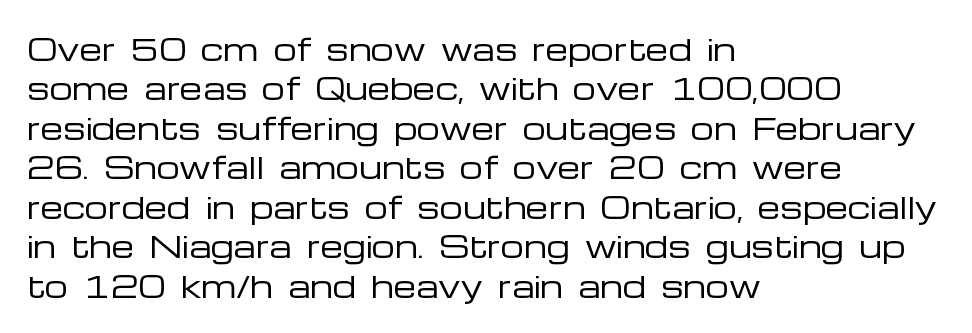
{"serif": "no", "italic": "no", "bold": "no", "weight": "regular", "width": "wide", "stroke_contrast": "low", "x_height": "medium", "monospaced": "no", "underline": "no", "align": "left", "line_spacing": "normal", "line_spacing_ratio": 1.36, "letter_spacing": "normal", "letter_spacing_em": 0.0, "glyph_px": 29}
